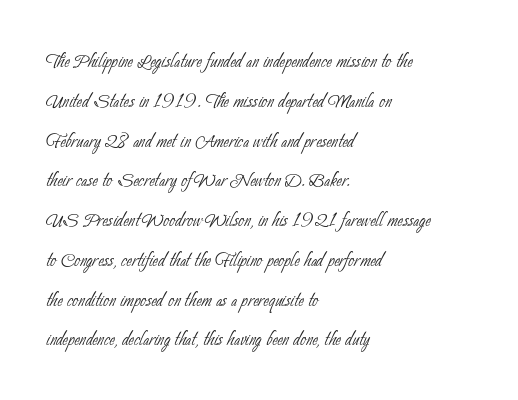
Words appear dense and cohesive because spacing is normal. One glance says typical: line gaps are just what's usual. The ragged edge is on the right, which tells us the setting is flush left. The area under the type is left untouched. Stem width sits at or under what a default text font uses.
